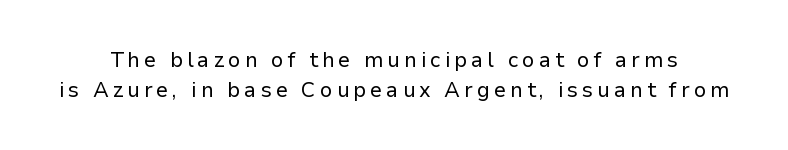
{"italic": "no", "bold": "no", "underline": "no", "line_spacing": "normal", "line_spacing_ratio": 1.42, "glyph_px": 21}
